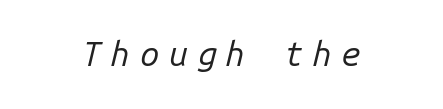
The image shows 34 px regular-weight type, italic (leaning right), monospaced; set centered, unusually wide letter spacing (+0.29 em), not underlined; low stroke contrast and a medium x-height.
